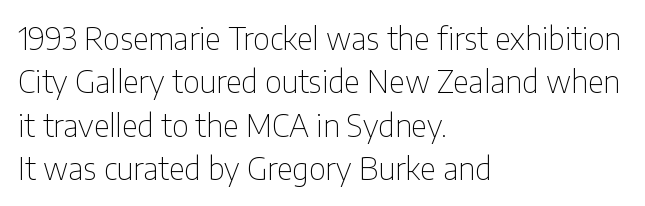
Q: Is the text bold? A: No.
Q: Is the text italic (slanted)? A: No, it is upright.
Q: Is the typeface a serif or a sans-serif typeface? A: Sans-serif.
Q: Is the text underlined? A: No.
Q: How is the paragraph aligned? A: Left-aligned.
Q: Is the spacing between letters normal or unusually wide? A: Normal.
Q: Is the spacing between lines tight, normal or loose? A: Normal.
Q: Width (condensed, normal, or wide)? A: Condensed.
Q: Stroke contrast? A: Low.
Q: x-height? A: Medium.
Q: Monospaced? A: No.
